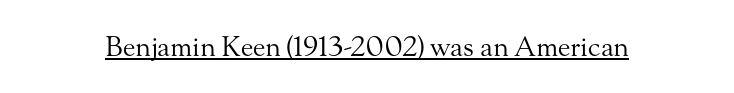
The image shows 27 px text type, upright; set normal letter spacing, underlined.
